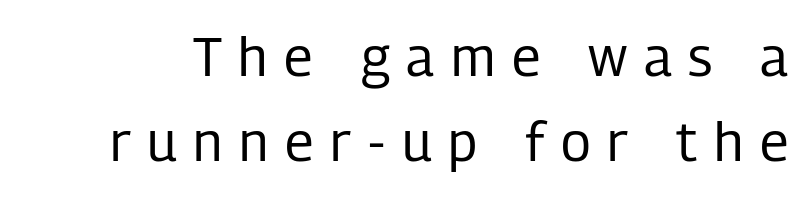
Q: Is the text bold? A: No.
Q: Is the text italic (slanted)? A: No, it is upright.
Q: Is the typeface a serif or a sans-serif typeface? A: Sans-serif.
Q: Is the text underlined? A: No.
Q: Is the spacing between letters normal or unusually wide? A: Unusually wide.
Q: Is the spacing between lines tight, normal or loose? A: Normal.
Q: Width (condensed, normal, or wide)? A: Condensed.
Q: Stroke contrast? A: Low.
Q: x-height? A: Medium.
Q: Monospaced? A: No.
